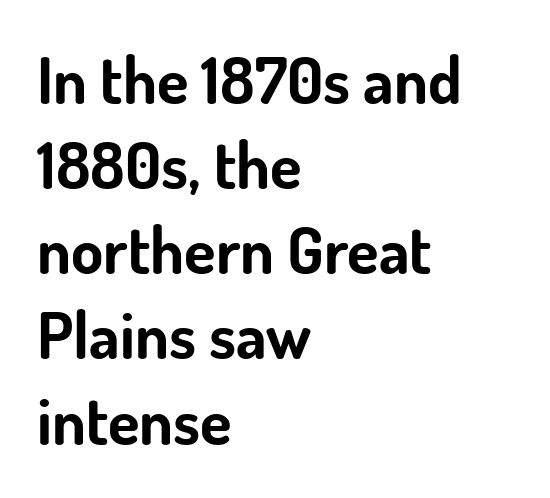
Q: Is the text bold? A: Yes.
Q: Is the text italic (slanted)? A: No, it is upright.
Q: Is the typeface a serif or a sans-serif typeface? A: Sans-serif.
Q: Is the text underlined? A: No.
Q: How is the paragraph aligned? A: Left-aligned.
Q: Is the spacing between letters normal or unusually wide? A: Normal.
Q: Is the spacing between lines tight, normal or loose? A: Normal.
Q: Width (condensed, normal, or wide)? A: Normal.
Q: Stroke contrast? A: Low.
Q: x-height? A: Small.
Q: Monospaced? A: No.
